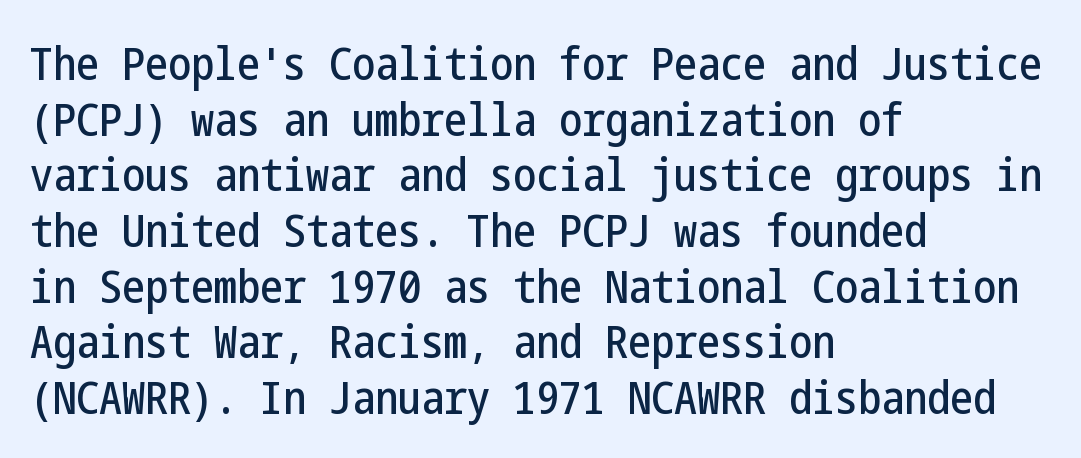
The typography opts for an upright posture over an oblique one. Line starts are locked; line ends wander. Bare-footed words on every line. Words appear dense and cohesive because spacing is normal. Classification — sans serif.
